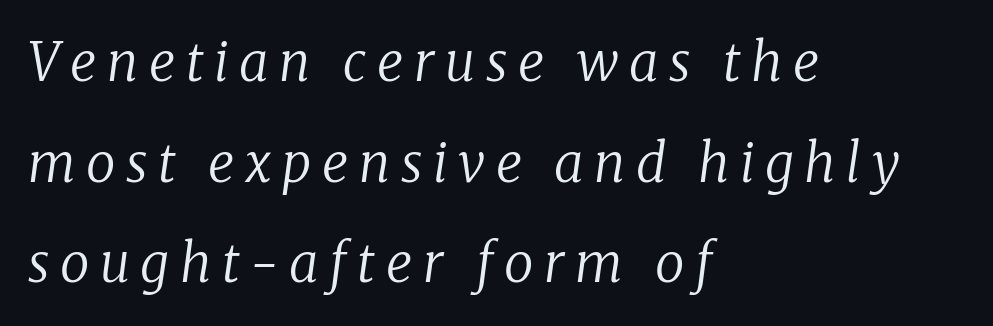
{"serif": "yes", "italic": "yes", "lean": "right", "slant_degrees": 8, "bold": "no", "weight": "regular", "width": "normal", "stroke_contrast": "low", "x_height": "medium", "monospaced": "no", "underline": "no", "align": "left", "line_spacing": "loose", "line_spacing_ratio": 1.9, "letter_spacing": "wide", "letter_spacing_em": 0.2, "glyph_px": 53}
